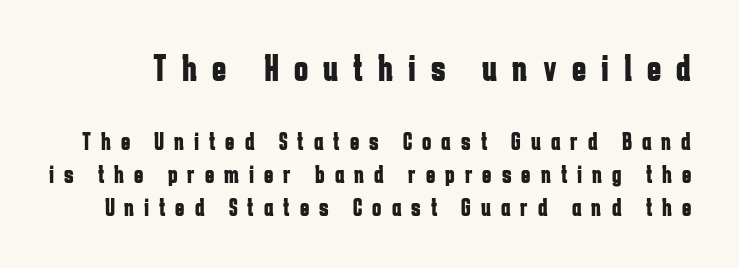
What's the leading like? Ordinary, nothing unusual. Caption: bold face, heavy strokes. Does the lettering tilt? It doesn't — this is upright. Glance below the letters and you will spot only blank space. The rendering uses natural spacing where letterforms have individual widths.
